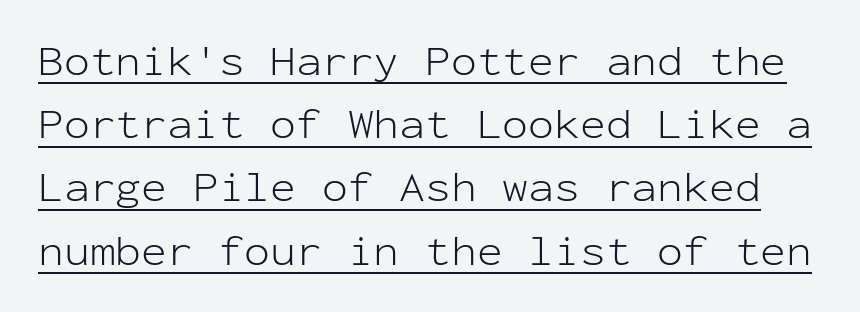
Q: Is the text bold? A: No.
Q: Is the text italic (slanted)? A: No, it is upright.
Q: Is the typeface a serif or a sans-serif typeface? A: Sans-serif.
Q: Is the text underlined? A: Yes.
Q: Is the spacing between letters normal or unusually wide? A: Normal.
Q: Is the spacing between lines tight, normal or loose? A: Normal.
Q: Width (condensed, normal, or wide)? A: Normal.
Q: Stroke contrast? A: Low.
Q: x-height? A: Medium.
Q: Monospaced? A: Yes.
